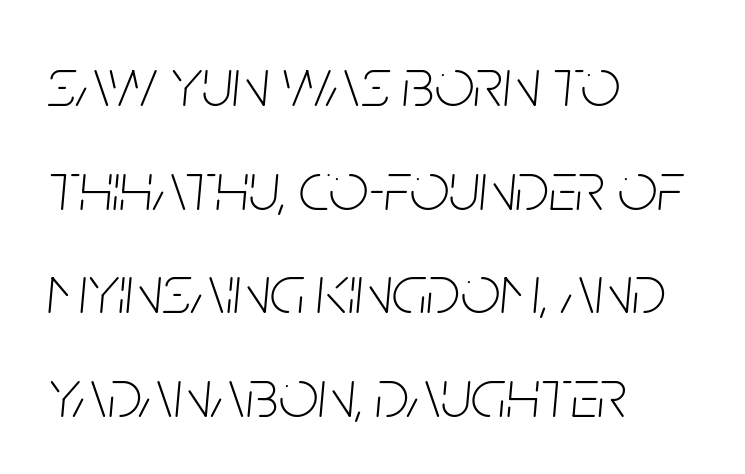
{"italic": "yes", "lean": "right", "slant_degrees": 5, "bold": "no", "weight": "thin", "width": "condensed", "stroke_contrast": "low", "x_height": "large", "monospaced": "no", "underline": "no", "align": "left", "line_spacing": "normal", "line_spacing_ratio": 1.48, "letter_spacing": "normal", "letter_spacing_em": 0.0, "glyph_px": 70}
